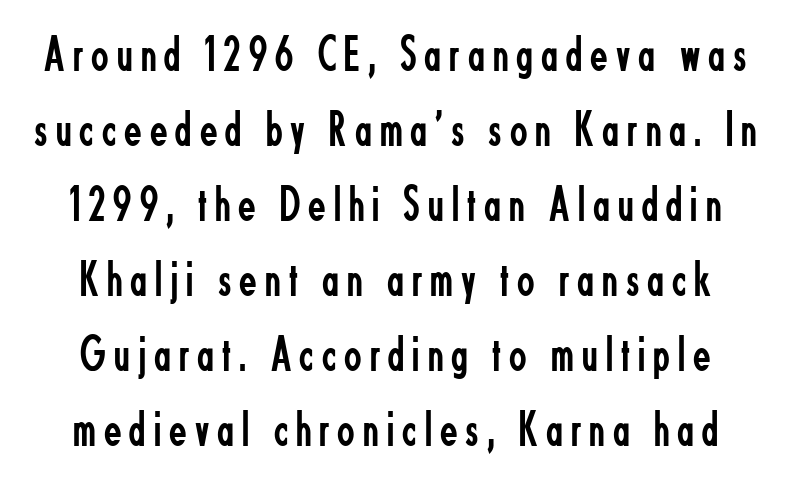
A normal amount of white space separates one row of letters from the next. Spacing verdict: proportional, widths tailored to each character. Nothing heavy about these letters — not bold at all. Tall strokes in this sample are plumb rather than angled. The gap between lines stays unmarked. Every row of glyphs is offset so its center matches the block's center.
